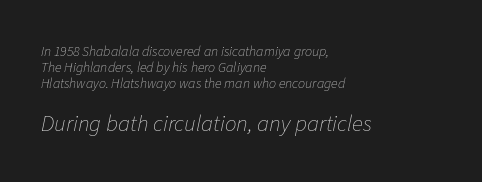
{"italic": "yes", "lean": "right", "slant_degrees": 11, "bold": "no", "underline": "no", "align": "left", "line_spacing": "tight", "line_spacing_ratio": 1.13, "letter_spacing": "normal", "letter_spacing_em": 0.0, "larger_block": "second", "size_ratio": 1.64, "glyph_px": 23}
